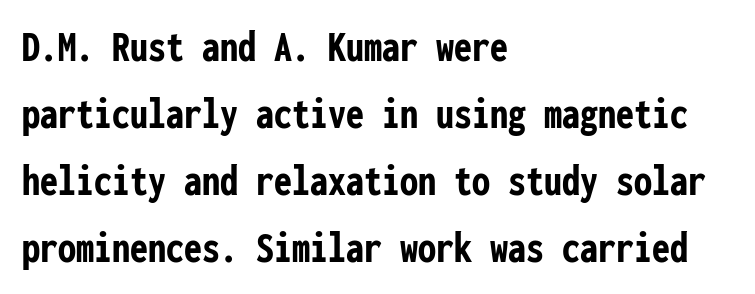
The image shows 45 px semibold, condensed sans-serif type, upright, monospaced; set left-aligned, normal line spacing (1.49x), normal letter spacing, not underlined; low stroke contrast and a medium x-height.
